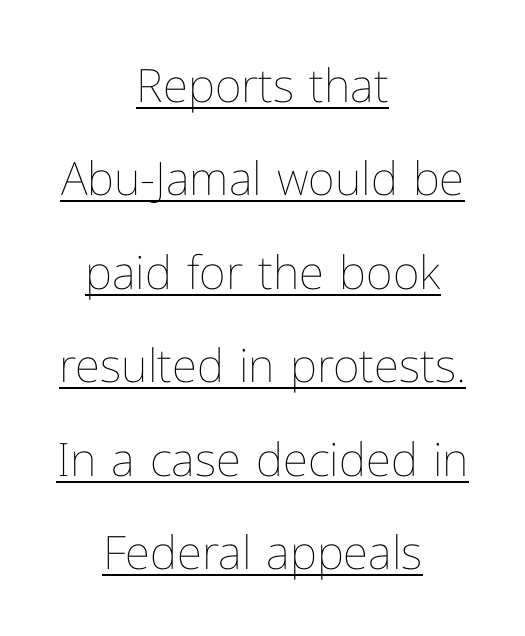
Nothing unusual about the tracking: characters are spaced as the font intends. Letters have the restrained weight of plain body copy at most. Do the characters align in a grid? No, the font is proportional. Interline gaps are noticeably wide in this sample.
